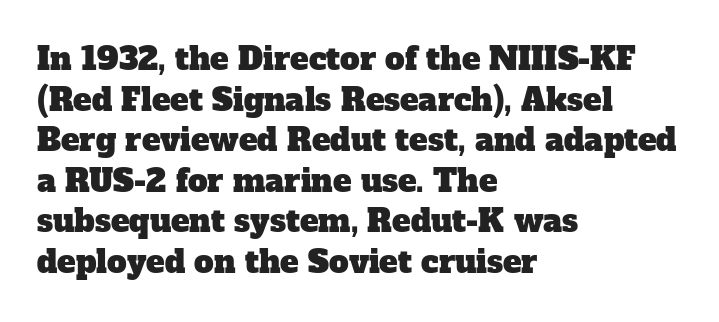
{"serif": "yes", "width": "normal", "stroke_contrast": "low", "x_height": "medium", "monospaced": "no", "underline": "no", "align": "left", "line_spacing": "normal", "line_spacing_ratio": 1.31, "letter_spacing": "normal", "letter_spacing_em": 0.0, "glyph_px": 31}
